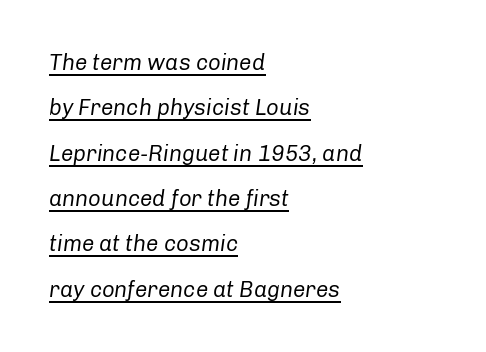
Q: Is the text bold? A: No.
Q: Is the text italic (slanted)? A: Yes, it leans right by about 8 degrees.
Q: Is the text underlined? A: Yes.
Q: How is the paragraph aligned? A: Left-aligned.
Q: Is the spacing between letters normal or unusually wide? A: Normal.
Q: Is the spacing between lines tight, normal or loose? A: Loose.
